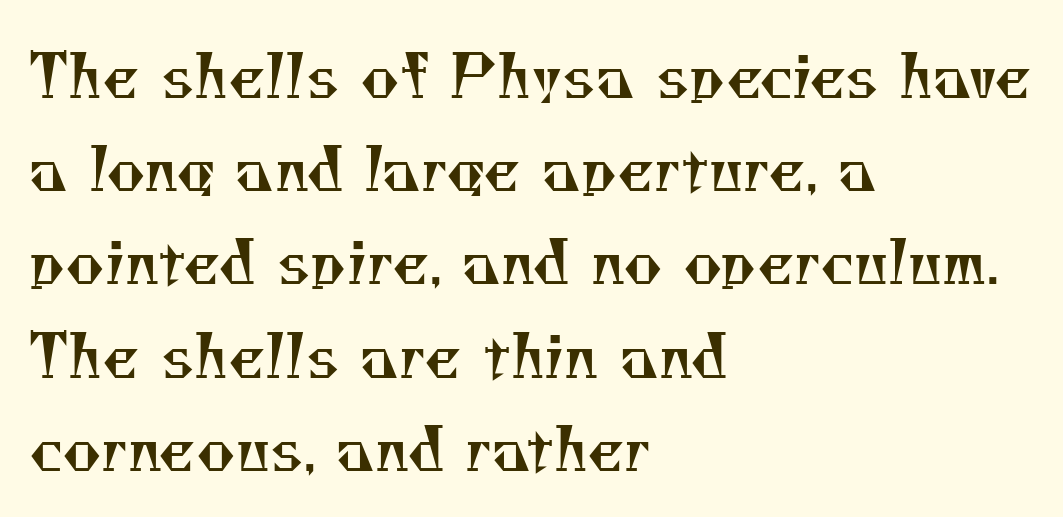
The image shows 59 px regular-weight serif type; set left-aligned, normal line spacing (1.58x), normal letter spacing, not underlined; medium stroke contrast and a small x-height.
